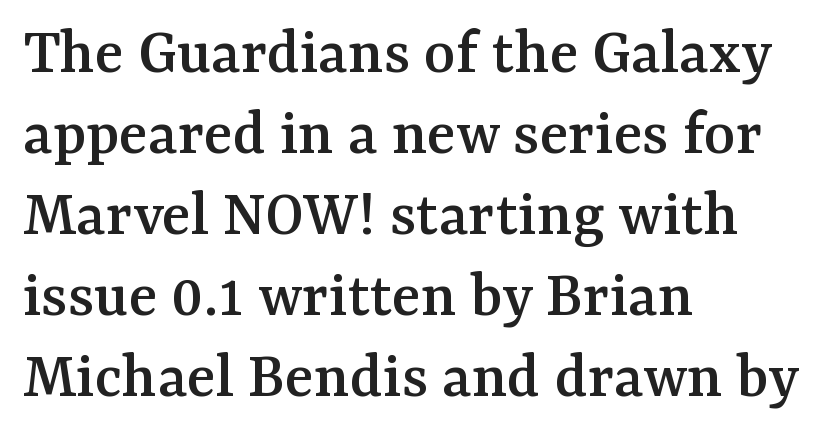
The typography opts for an upright posture over an oblique one. The gap between lines stays unmarked. Look at the bottom of the vertical strokes: they flare into serifs here. These lines keep a tight, regular rhythm from letter to letter. The letters advance in unequal steps, a hallmark of proportional type.
